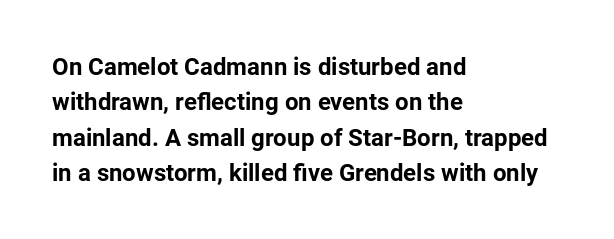
The image shows 24 px bold type, upright; set left-aligned, normal line spacing (1.47x), normal letter spacing, not underlined.
